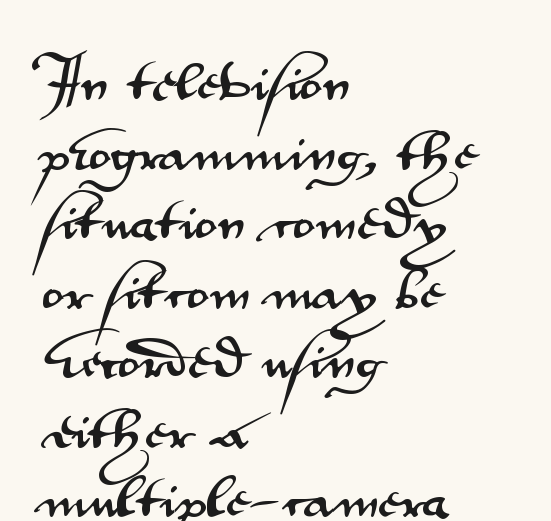
Q: Is the text italic (slanted)? A: Yes.
Q: Is the typeface a serif or a sans-serif typeface? A: Sans-serif.
Q: Is the text underlined? A: No.
Q: How is the paragraph aligned? A: Left-aligned.
Q: Is the spacing between letters normal or unusually wide? A: Normal.
Q: Is the spacing between lines tight, normal or loose? A: Normal.
Q: Width (condensed, normal, or wide)? A: Wide.
Q: Stroke contrast? A: Medium.
Q: x-height? A: Small.
Q: Monospaced? A: No.
